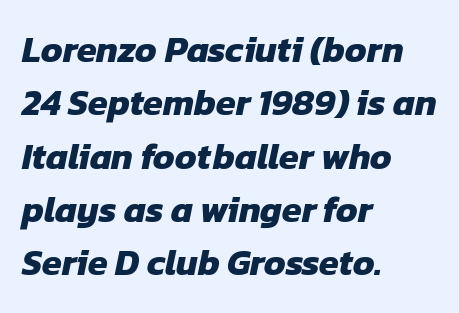
{"serif": "no", "bold": "yes", "weight": "heavy", "width": "normal", "stroke_contrast": "low", "x_height": "medium", "monospaced": "no", "underline": "no", "align": "left", "line_spacing": "normal", "line_spacing_ratio": 1.48, "letter_spacing": "normal", "letter_spacing_em": 0.0, "glyph_px": 36}
